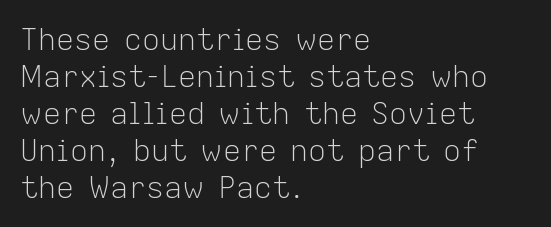
The image shows 30 px light sans-serif type, upright; set left-aligned, line spacing 1.23x, normal letter spacing, not underlined; low stroke contrast and a medium x-height.
